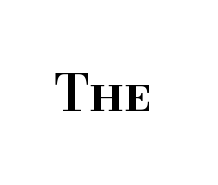
{"serif": "yes", "italic": "no", "bold": "semi", "weight": "semibold", "width": "normal", "stroke_contrast": "high", "x_height": "small", "monospaced": "no", "underline": "no", "letter_spacing": "normal", "letter_spacing_em": 0.0, "glyph_px": 50}
